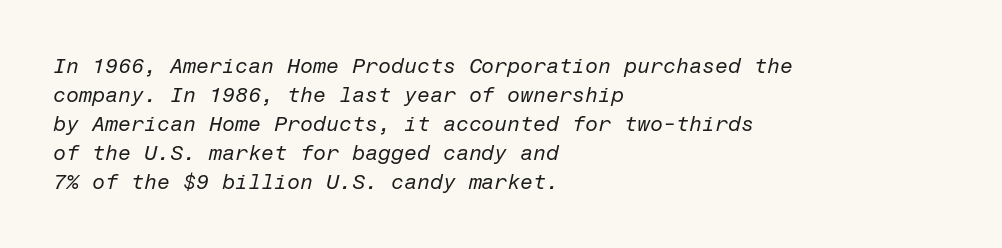
{"italic": "yes", "lean": "right", "slant_degrees": 12, "bold": "no", "underline": "no", "align": "left", "line_spacing": "normal", "line_spacing_ratio": 1.38, "letter_spacing": "normal", "letter_spacing_em": 0.0, "glyph_px": 21}
